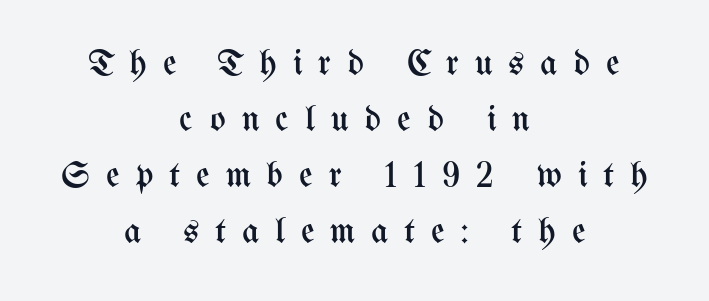
The strip under each line holds only bare page. The typography opts for an upright posture over an oblique one. Summary of weight: not heavy and not bold. Short and long lines alike share a common midpoint. Spacing between characters has been opened up far beyond the box default.
